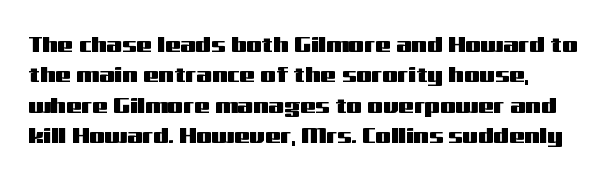
Q: Is the text italic (slanted)? A: No, it is upright.
Q: Is the text underlined? A: No.
Q: Is the spacing between letters normal or unusually wide? A: Normal.
Q: Is the spacing between lines tight, normal or loose? A: Normal.
